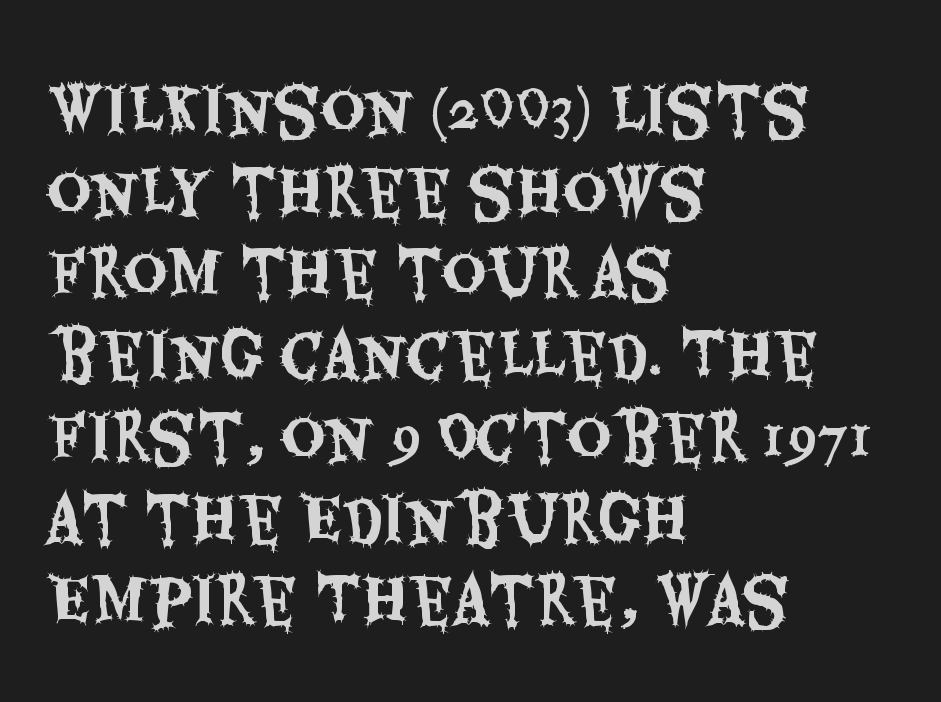
Q: Is the text italic (slanted)? A: No, it is upright.
Q: Is the typeface a serif or a sans-serif typeface? A: Sans-serif.
Q: Is the text underlined? A: No.
Q: How is the paragraph aligned? A: Left-aligned.
Q: Is the spacing between letters normal or unusually wide? A: Normal.
Q: Is the spacing between lines tight, normal or loose? A: Normal.
Q: Width (condensed, normal, or wide)? A: Condensed.
Q: Stroke contrast? A: Medium.
Q: x-height? A: Large.
Q: Monospaced? A: No.
